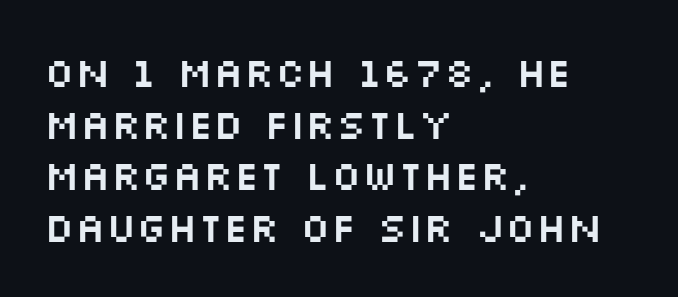
{"serif": "no", "italic": "no", "width": "wide", "stroke_contrast": "medium", "x_height": "large", "monospaced": "no", "underline": "no", "align": "left", "line_spacing": "normal", "line_spacing_ratio": 1.26, "letter_spacing": "normal", "letter_spacing_em": 0.0, "glyph_px": 41}
